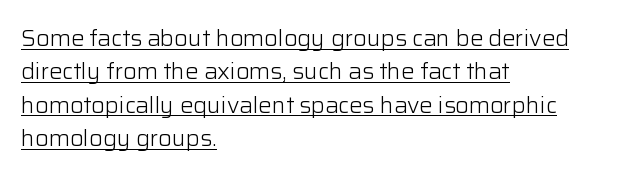
Characters remain perfectly vertical along every line. Is there an underline? Yes — a line sits under the letters. Each new line begins a customary step beneath the previous one. The setting favours the left margin, as ordinary paragraphs usually do. Nothing unusual about the tracking: characters are spaced as the font intends. The strokes are not fattened; the text isn't bold.
